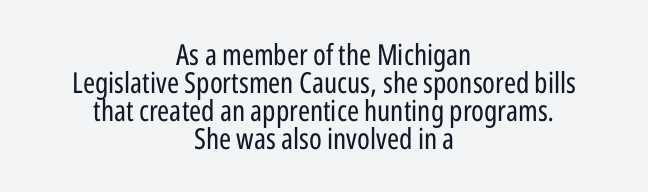
Spacing verdict: proportional, widths tailored to each character. Typographically, this falls in the sans-serif category. Interline gaps are noticeably narrow in this sample. The whitespace from short lines is split evenly between both sides. The letters sit at their default tracking, neither squeezed nor spread. Is there any slant? The stems are plumb.
